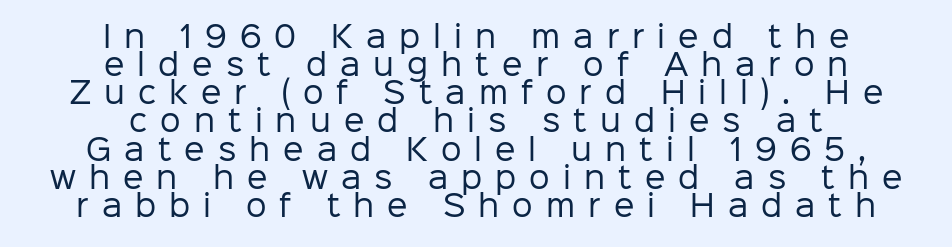
Q: Is the text bold? A: No.
Q: Is the text italic (slanted)? A: No, it is upright.
Q: Is the typeface a serif or a sans-serif typeface? A: Sans-serif.
Q: Is the text underlined? A: No.
Q: How is the paragraph aligned? A: Centered.
Q: Is the spacing between letters normal or unusually wide? A: Unusually wide.
Q: Is the spacing between lines tight, normal or loose? A: Tight.
Q: Width (condensed, normal, or wide)? A: Normal.
Q: Stroke contrast? A: Low.
Q: x-height? A: Medium.
Q: Monospaced? A: No.
